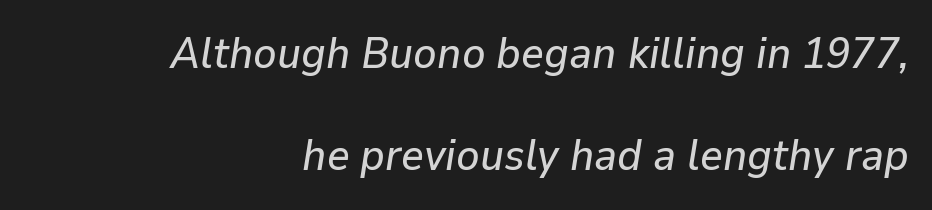
{"italic": "yes", "lean": "right", "slant_degrees": 9, "width": "normal", "stroke_contrast": "low", "x_height": "medium", "monospaced": "no", "underline": "no", "align": "right", "line_spacing": "loose", "line_spacing_ratio": 2.32, "letter_spacing": "normal", "letter_spacing_em": 0.0, "glyph_px": 44}
